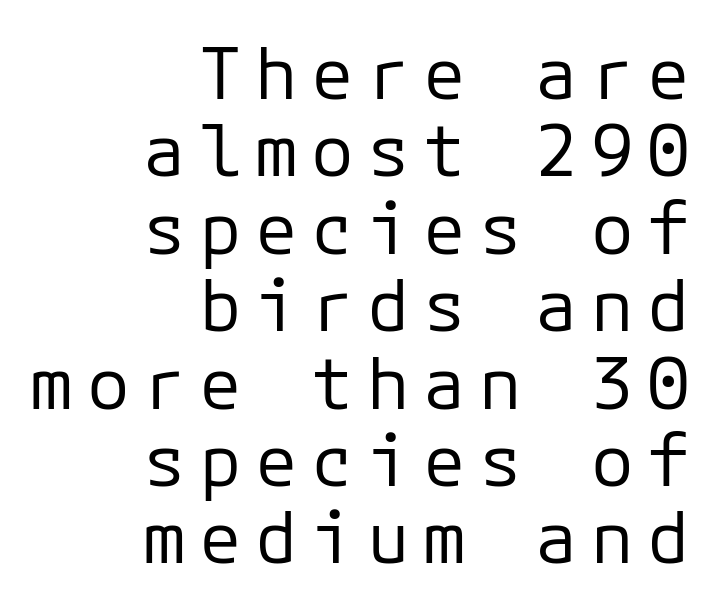
{"serif": "no", "italic": "no", "bold": "no", "weight": "regular", "width": "normal", "stroke_contrast": "low", "x_height": "medium", "monospaced": "yes", "underline": "no", "align": "right", "line_spacing": "tight", "line_spacing_ratio": 1.09, "glyph_px": 71}
